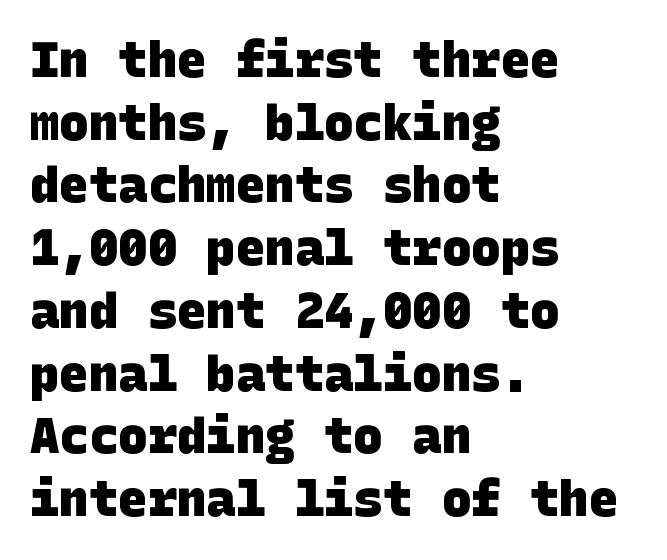
The image shows 49 px heavy sans-serif type; set left-aligned, normal line spacing (1.28x), normal letter spacing, not underlined; low stroke contrast and a large x-height.
